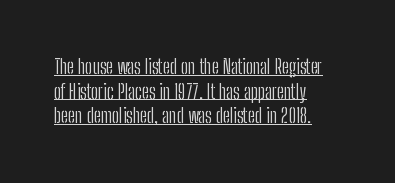
Q: Is the text bold? A: No.
Q: Is the text italic (slanted)? A: No, it is upright.
Q: Is the text underlined? A: Yes.
Q: How is the paragraph aligned? A: Left-aligned.
Q: Is the spacing between letters normal or unusually wide? A: Normal.
